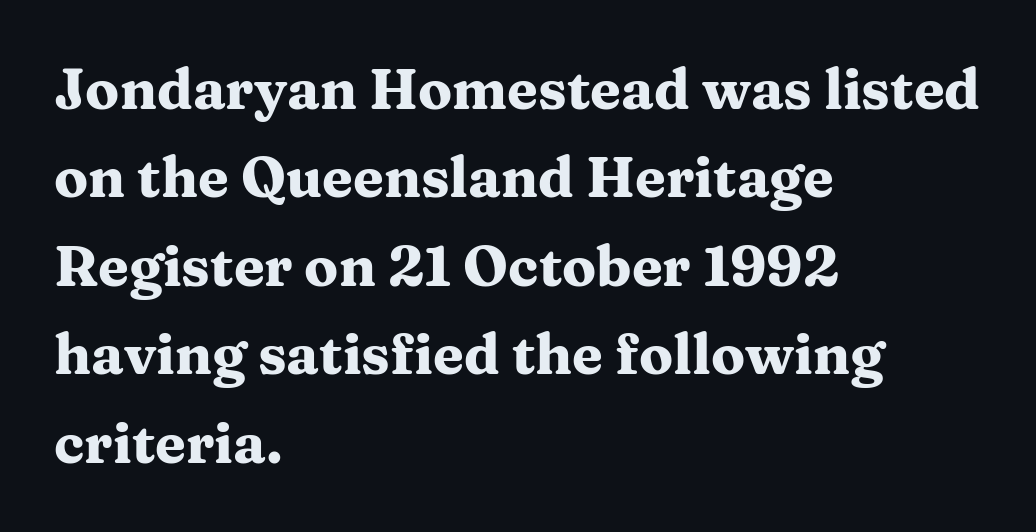
Q: Is the text bold? A: Yes.
Q: Is the text italic (slanted)? A: No, it is upright.
Q: Is the typeface a serif or a sans-serif typeface? A: Serif.
Q: Is the text underlined? A: No.
Q: How is the paragraph aligned? A: Left-aligned.
Q: Is the spacing between letters normal or unusually wide? A: Normal.
Q: Is the spacing between lines tight, normal or loose? A: Normal.
Q: Width (condensed, normal, or wide)? A: Wide.
Q: Stroke contrast? A: Medium.
Q: x-height? A: Medium.
Q: Monospaced? A: No.
